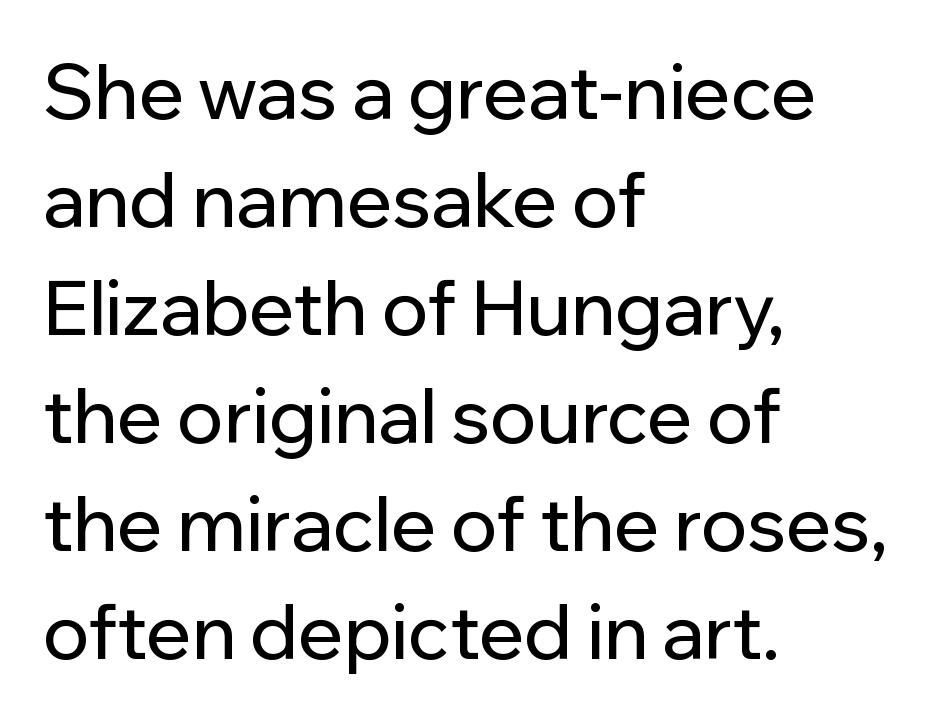
{"serif": "no", "italic": "no", "width": "normal", "stroke_contrast": "low", "x_height": "medium", "monospaced": "no", "underline": "no", "align": "left", "line_spacing": "normal", "line_spacing_ratio": 1.44, "letter_spacing": "normal", "letter_spacing_em": 0.0, "glyph_px": 75}
